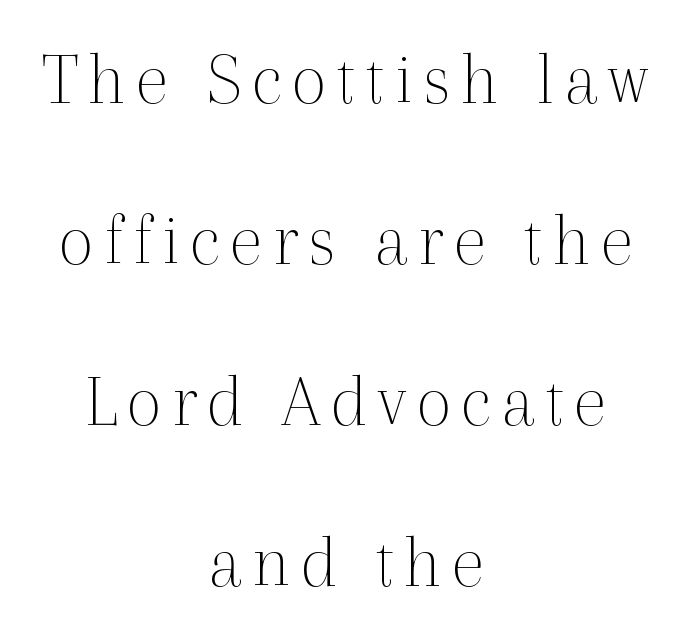
The image shows 77 px thin serif type, upright; set centered, loose line spacing (2.09x), not underlined; a medium x-height.
